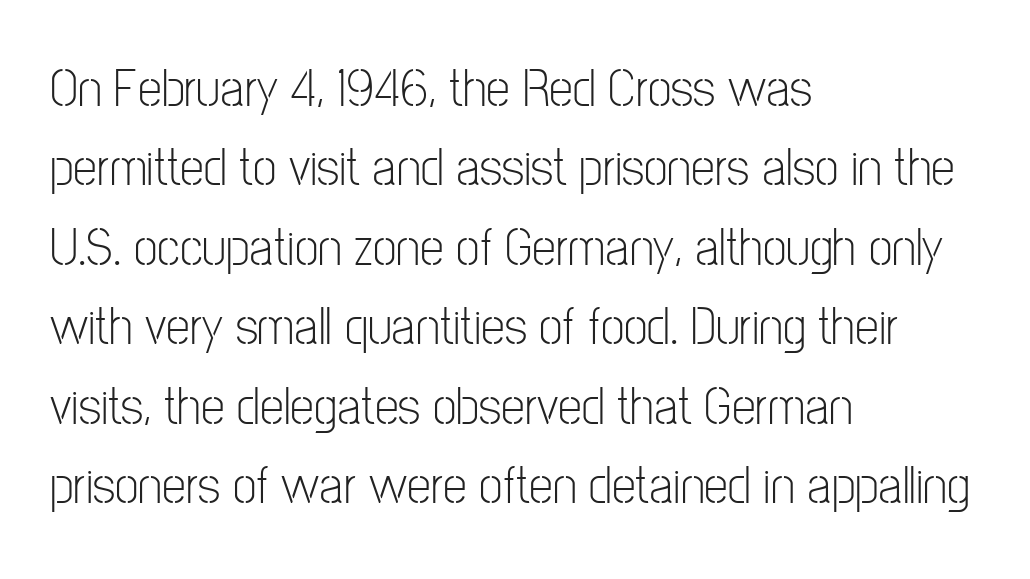
The rag falls on the right side of this text block. Does the lettering tilt? It doesn't — this is upright. The typesetting does not lean heavy: it is not bold. Serifs: no, the terminals of the letterforms are clean. The type is set solid horizontally, with unmodified tracking.
